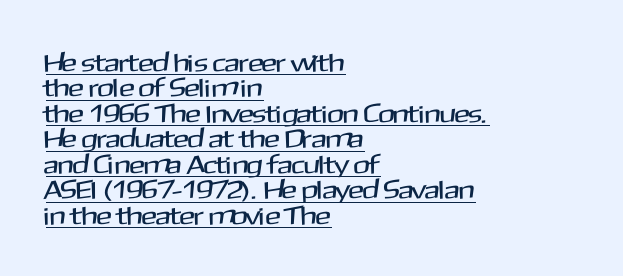
The image shows 26 px text type, upright; set left-aligned, tight line spacing (0.98x), normal letter spacing, underlined.
